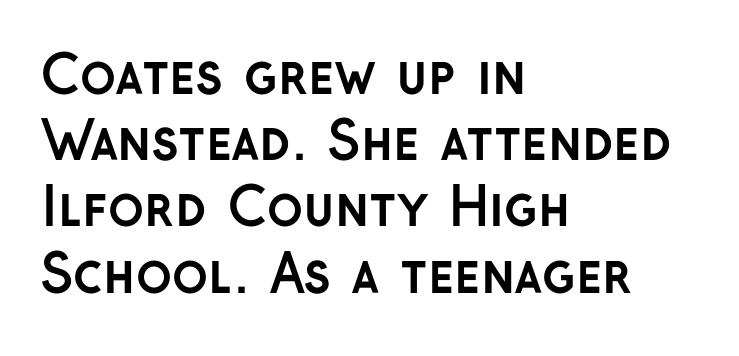
Words appear dense and cohesive because spacing is normal. The rendering uses natural spacing where letterforms have individual widths. What's the leading like? Ordinary, nothing unusual. Each letter's strokes conclude bluntly, with no projecting serifs. The lettering holds an erect, upright posture throughout. Its strokes are broad and dark, the hallmark of bold type.
